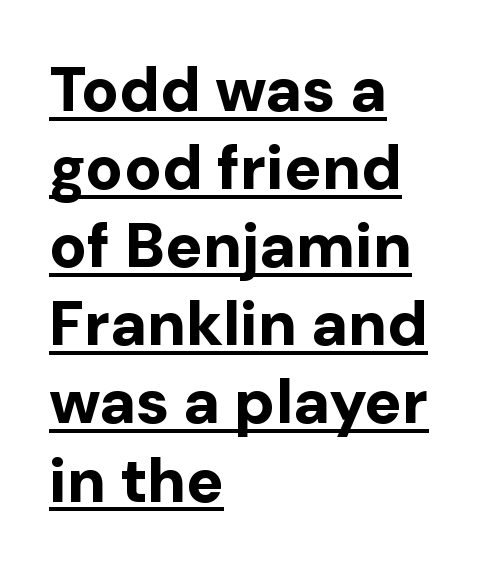
The image shows 62 px bold sans-serif type, upright; set left-aligned, normal line spacing (1.26x), normal letter spacing, underlined; low stroke contrast and a medium x-height.
